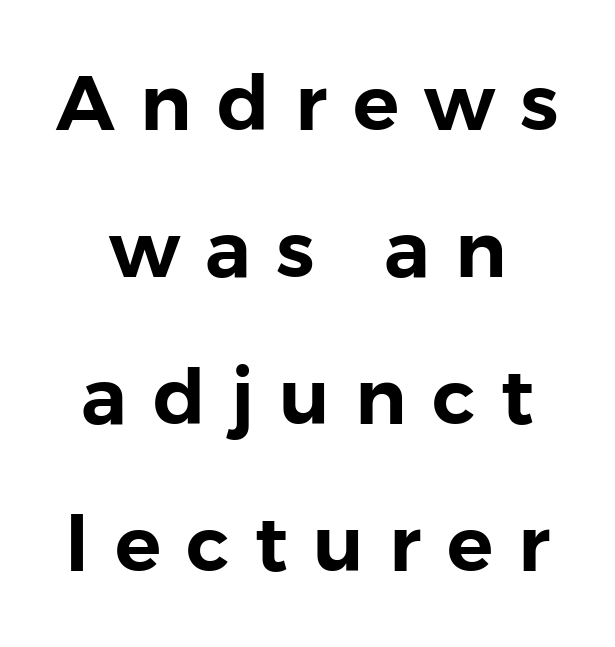
Q: Is the text italic (slanted)? A: No, it is upright.
Q: Is the typeface a serif or a sans-serif typeface? A: Sans-serif.
Q: Is the text underlined? A: No.
Q: Is the spacing between letters normal or unusually wide? A: Unusually wide.
Q: Is the spacing between lines tight, normal or loose? A: Loose.
Q: Width (condensed, normal, or wide)? A: Normal.
Q: x-height? A: Medium.
Q: Monospaced? A: No.
